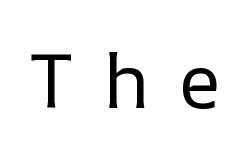
Q: Is the text bold? A: No.
Q: Is the text italic (slanted)? A: No, it is upright.
Q: Is the text underlined? A: No.
Q: Is the spacing between letters normal or unusually wide? A: Unusually wide.
Q: Width (condensed, normal, or wide)? A: Normal.
Q: Stroke contrast? A: Low.
Q: x-height? A: Medium.
Q: Monospaced? A: No.
